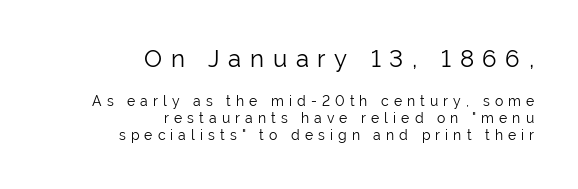
Stroke thickness stays within the range of a standard reading face or lighter. Line ends are locked; line starts wander. Plain, unruled lines of type. Substantial extra tracking has been applied to these lines. These lines were composed using upright roman letters. Type size steps down from the first block to the second.
